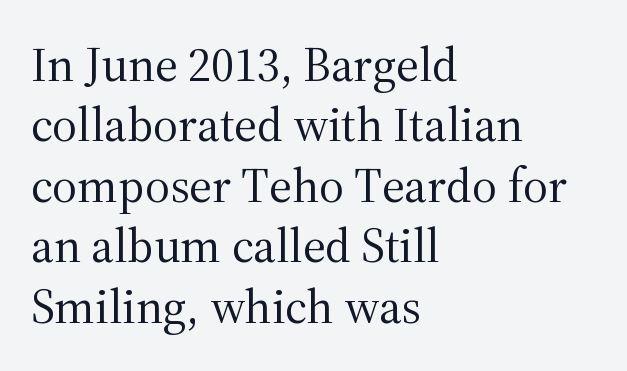
Q: Is the text bold? A: No.
Q: Is the text italic (slanted)? A: No, it is upright.
Q: Is the typeface a serif or a sans-serif typeface? A: Serif.
Q: Is the text underlined? A: No.
Q: How is the paragraph aligned? A: Left-aligned.
Q: Is the spacing between letters normal or unusually wide? A: Normal.
Q: Is the spacing between lines tight, normal or loose? A: Normal.
Q: Width (condensed, normal, or wide)? A: Normal.
Q: Stroke contrast? A: Medium.
Q: x-height? A: Medium.
Q: Monospaced? A: No.
